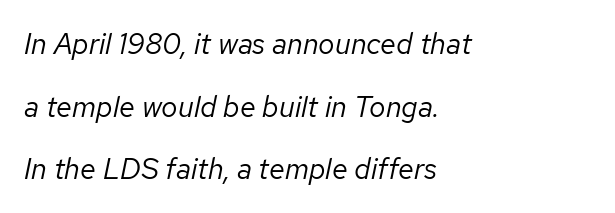
Q: Is the text bold? A: No.
Q: Is the text italic (slanted)? A: Yes, it leans right by about 12 degrees.
Q: Is the text underlined? A: No.
Q: How is the paragraph aligned? A: Left-aligned.
Q: Is the spacing between letters normal or unusually wide? A: Normal.
Q: Is the spacing between lines tight, normal or loose? A: Loose.
Q: Width (condensed, normal, or wide)? A: Normal.
Q: Stroke contrast? A: Low.
Q: x-height? A: Medium.
Q: Monospaced? A: No.
